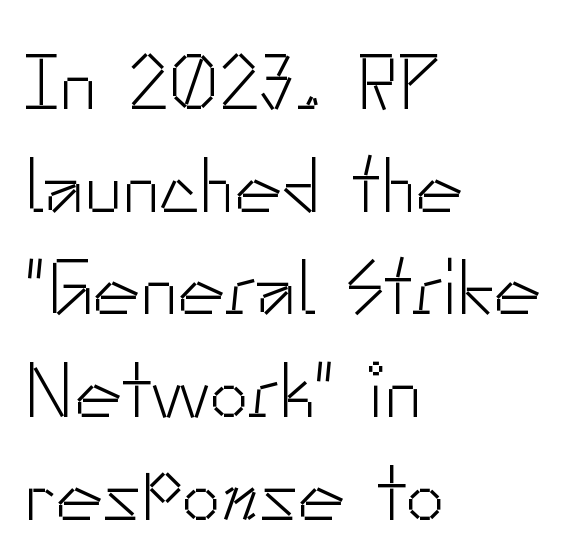
Think of a printed novel: that variable character pitch is what you see here. Descenders hang freely into open space. One-word summary of the alignment: left. Compared with typical paragraphs, the rows here are spaced about the same. A typesetter would call this zero additional tracking. Every stem runs plumb, perpendicular to the baseline.
